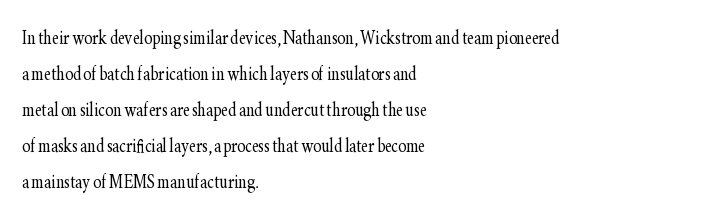
The image shows 24 px text type, upright; set left-aligned, normal line spacing (1.5x), normal letter spacing, not underlined.
